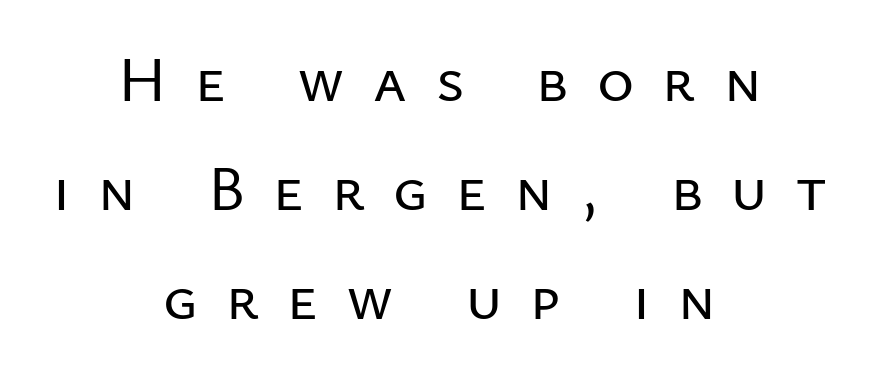
{"serif": "no", "italic": "no", "width": "normal", "stroke_contrast": "low", "x_height": "medium", "monospaced": "no", "underline": "no", "align": "center", "line_spacing_ratio": 1.73, "letter_spacing": "wide", "letter_spacing_em": 0.45, "glyph_px": 63}
